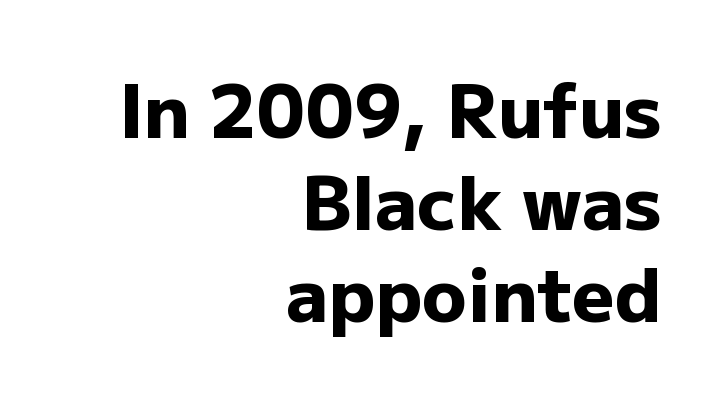
Observe the ordinary spacing: letters are neighbours, not strangers. Alignment: flush right. Each letter keeps its own natural width here, so spacing adapts to shape. This is sans-serif lettering, the kind often seen on screens and signage. Look at the stroke-to-counter ratio: heavy, a bold.
